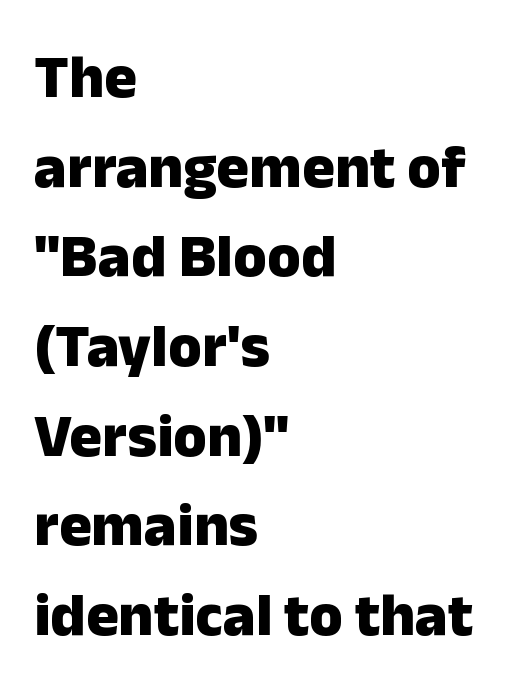
Does the leading feel generous? No, just average. The letters advance in unequal steps, a hallmark of proportional type. The letterforms sit shoulder to shoulder at normal distance. The foot of each line stays bare and open. Classification — sans serif.
